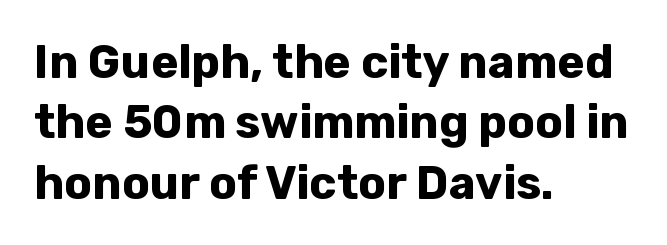
Vertical spacing — default. A typesetter would call this zero additional tracking. Every character sits straight up, as roman type does. Each letter keeps its own natural width here, so spacing adapts to shape. This is sans-serif lettering, the kind often seen on screens and signage.
